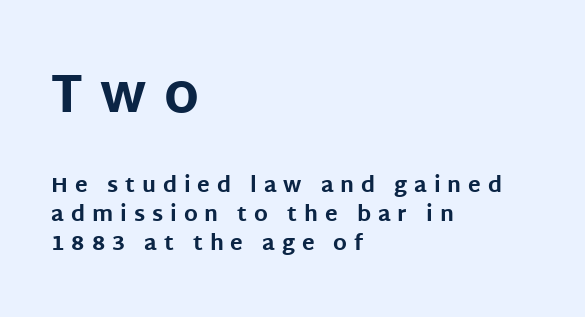
The passage shown stacks its lines at a standard gap. A bare baseline throughout the passage. Typeset ragged right — the left edge is the straight one. Characters follow at a spacing far wider than the type designer built in. The upper block of text is set noticeably larger than the block beneath it. The rendering uses natural spacing where letterforms have individual widths.
